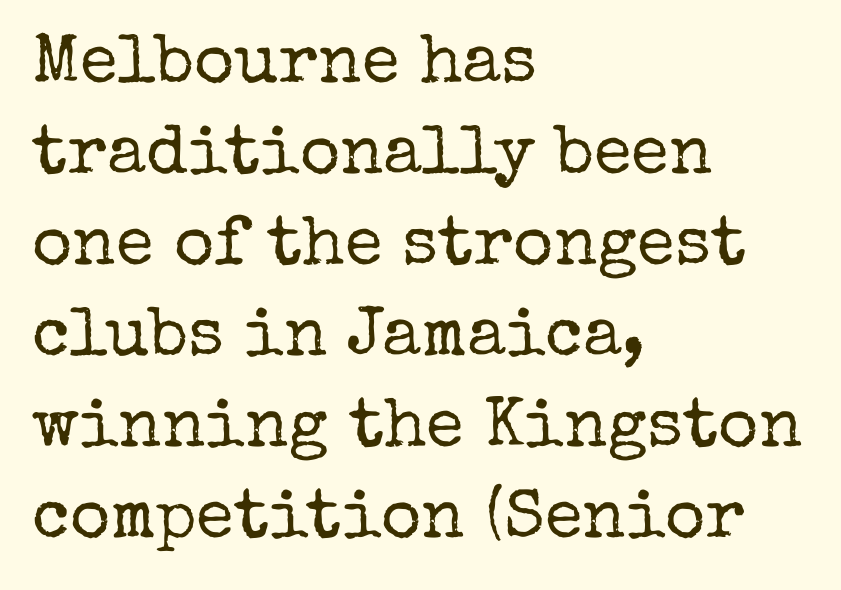
{"serif": "yes", "italic": "no", "bold": "no", "weight": "regular", "width": "normal", "stroke_contrast": "low", "x_height": "medium", "monospaced": "no", "underline": "no", "align": "left", "line_spacing": "normal", "line_spacing_ratio": 1.32, "letter_spacing": "normal", "letter_spacing_em": 0.0, "glyph_px": 69}
